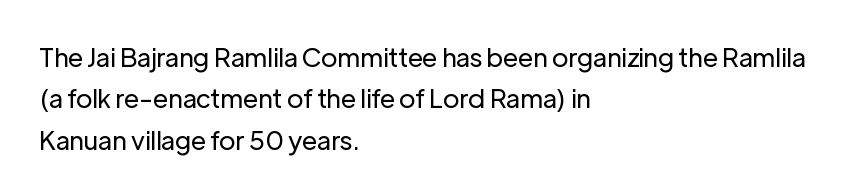
The image shows 26 px text type, upright; set left-aligned, normal line spacing (1.59x), normal letter spacing, not underlined.
